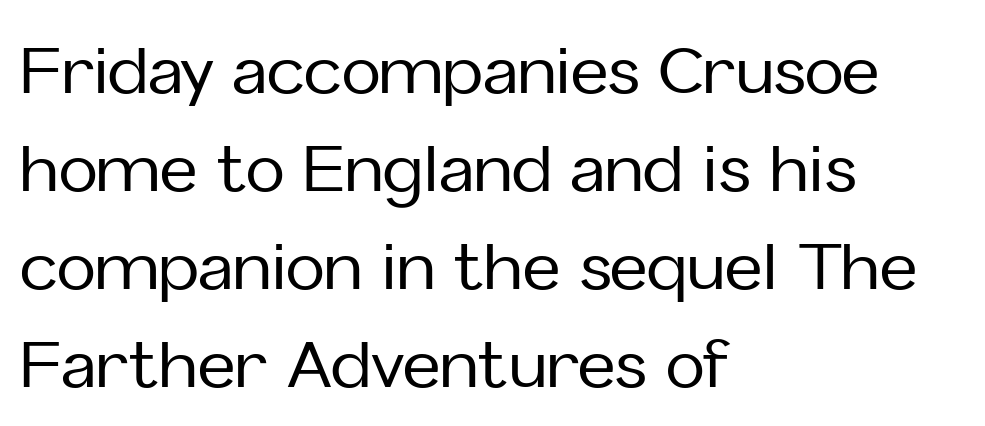
Classification — sans serif. Looks like regular typesetting: each glyph gets only the width it needs. This rendering features lettering with no underline. What's the leading like? Ordinary, nothing unusual. Rendered with straight, roman letterforms. One-word summary of the alignment: left.
